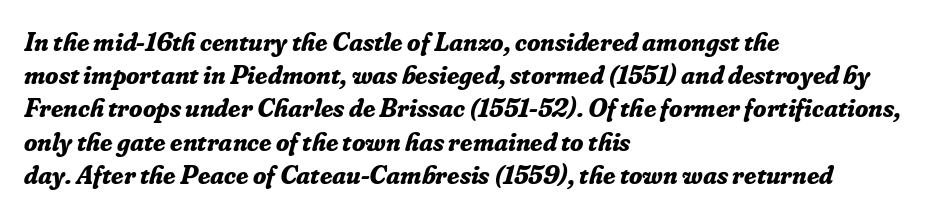
The image shows 27 px bold type, italic (leaning right); set left-aligned, line spacing 1.23x, normal letter spacing, not underlined.
